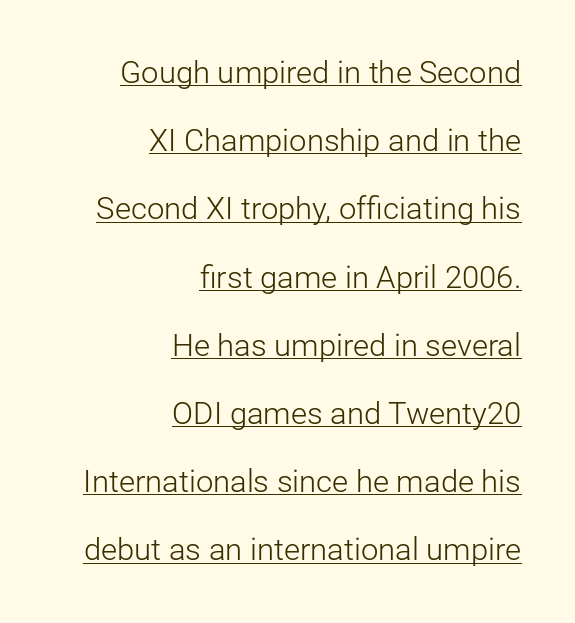
{"serif": "no", "italic": "no", "bold": "no", "weight": "light", "width": "normal", "stroke_contrast": "low", "x_height": "medium", "monospaced": "no", "underline": "yes", "align": "right", "line_spacing": "loose", "line_spacing_ratio": 2.2, "letter_spacing": "normal", "letter_spacing_em": 0.0, "glyph_px": 31}
